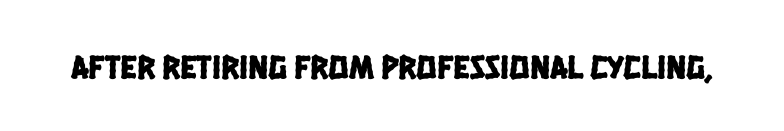
The image shows 34 px condensed sans-serif type; set normal letter spacing, not underlined; low stroke contrast and a large x-height.
